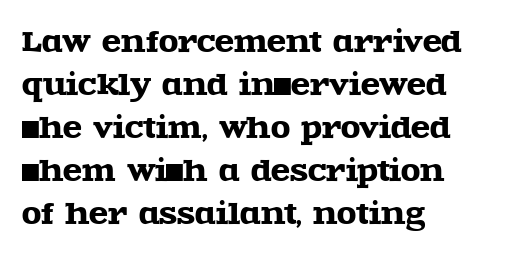
{"serif": "yes", "italic": "no", "width": "wide", "x_height": "large", "monospaced": "no", "underline": "no", "align": "left", "line_spacing": "normal", "line_spacing_ratio": 1.54, "letter_spacing": "normal", "letter_spacing_em": 0.0, "glyph_px": 28}
